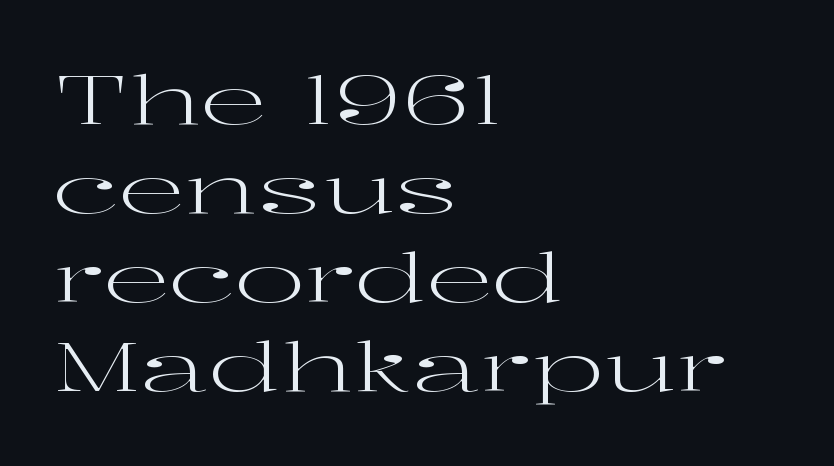
The image shows 67 px regular-weight, wide serif type, upright; set left-aligned, normal line spacing (1.33x), normal letter spacing, not underlined; high stroke contrast and a medium x-height.
